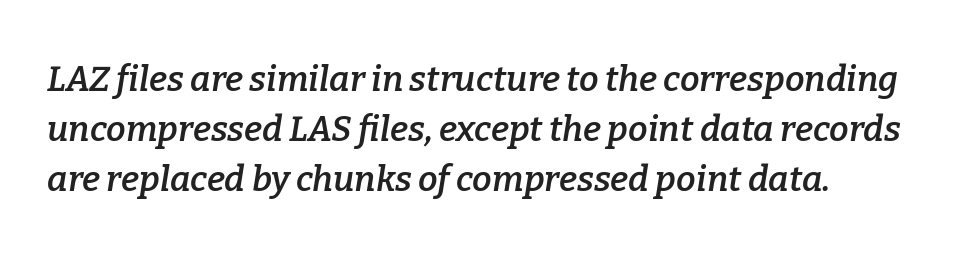
The image shows 35 px semibold serif type, italic (leaning right); set left-aligned, normal line spacing (1.43x), normal letter spacing, not underlined; low stroke contrast and a medium x-height.
